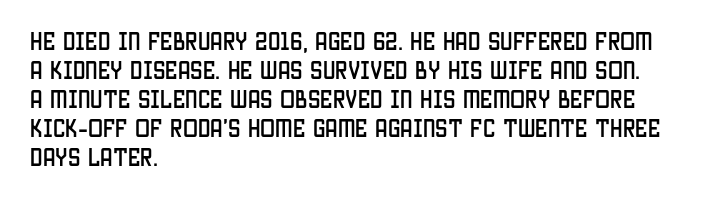
The image shows 20 px text type, upright; set left-aligned, normal line spacing (1.45x), normal letter spacing, not underlined.
